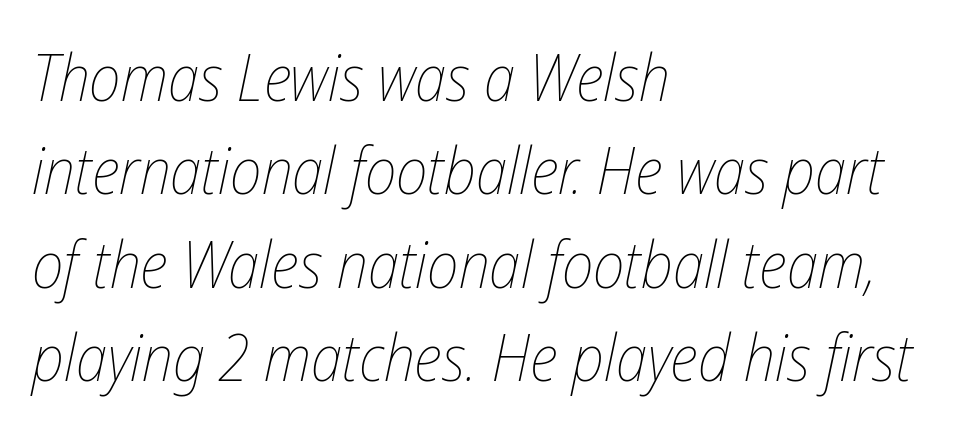
The image shows 64 px thin, condensed type, italic (leaning right); set left-aligned, normal line spacing (1.46x), normal letter spacing, not underlined; low stroke contrast and a medium x-height.
